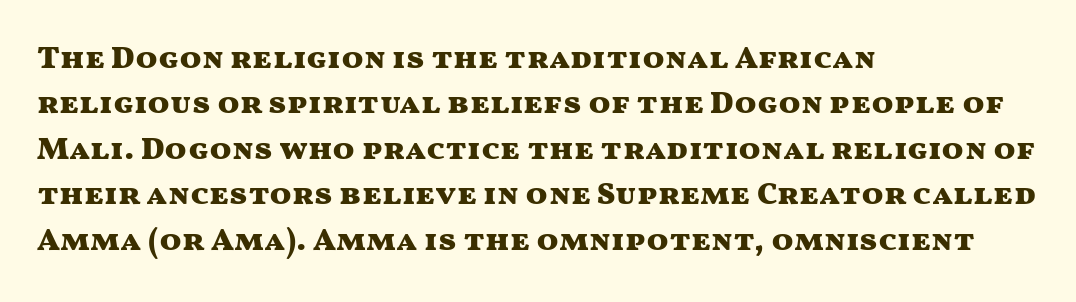
{"serif": "no", "italic": "no", "bold": "yes", "weight": "heavy", "width": "wide", "stroke_contrast": "medium", "x_height": "medium", "monospaced": "no", "underline": "no", "align": "left", "line_spacing": "normal", "line_spacing_ratio": 1.42, "letter_spacing": "normal", "letter_spacing_em": 0.0, "glyph_px": 32}
